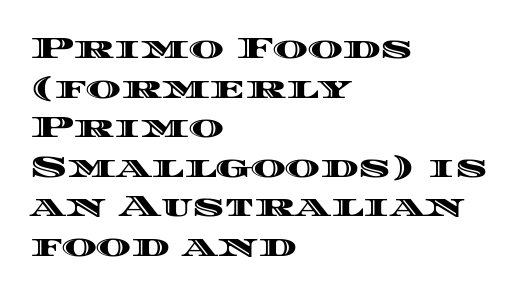
Italic: no, the glyphs are upright roman. The letters advance in unequal steps, a hallmark of proportional type. Regular leading. Layout note: lines flush left. The tracking reads as untouched default to a designer's eye. Descenders are the only things crossing below the line.
